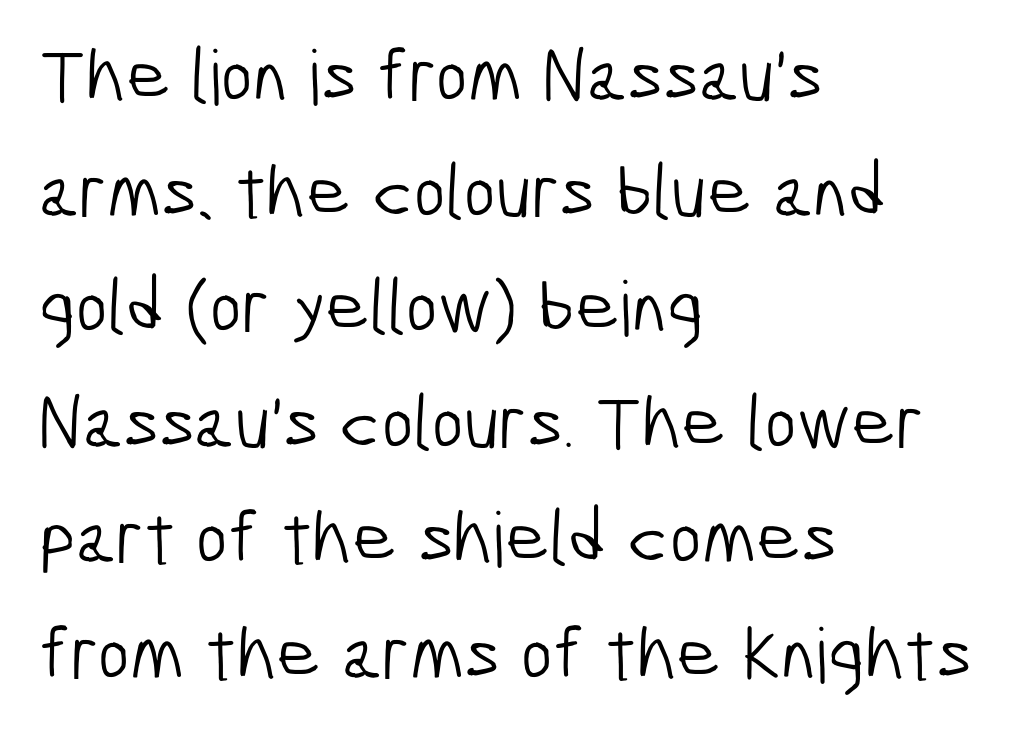
{"serif": "no", "bold": "no", "weight": "light", "width": "condensed", "stroke_contrast": "low", "x_height": "medium", "monospaced": "no", "underline": "no", "align": "left", "line_spacing": "normal", "line_spacing_ratio": 1.52, "letter_spacing": "normal", "letter_spacing_em": 0.0, "glyph_px": 76}
